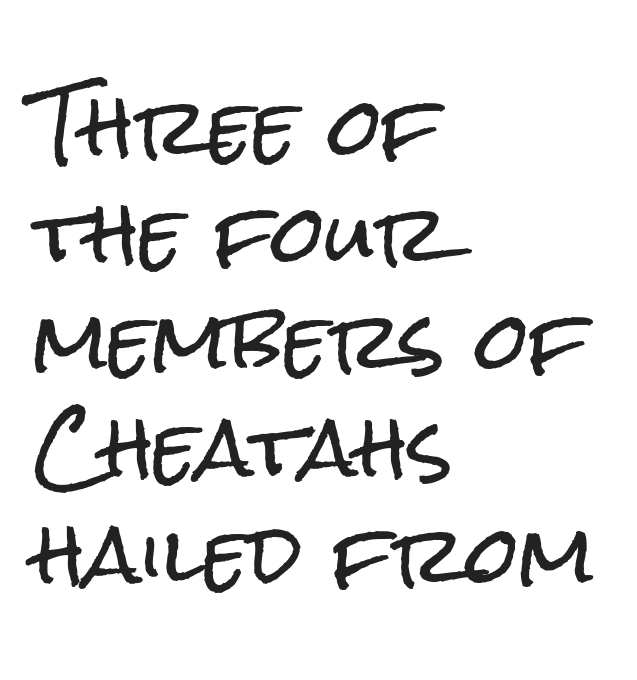
You could not count columns in this text — the font is proportionally spaced. The rendering keeps characters at their native spacing. The strip under each line holds only bare page. The line-height multiplier appears to be the usual default.
